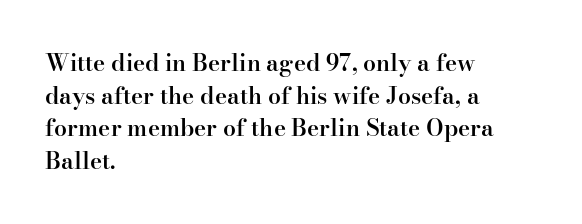
Q: Is the text bold? A: Semi-bold.
Q: Is the text italic (slanted)? A: No, it is upright.
Q: Is the text underlined? A: No.
Q: How is the paragraph aligned? A: Left-aligned.
Q: Is the spacing between letters normal or unusually wide? A: Normal.
Q: Is the spacing between lines tight, normal or loose? A: Normal.
